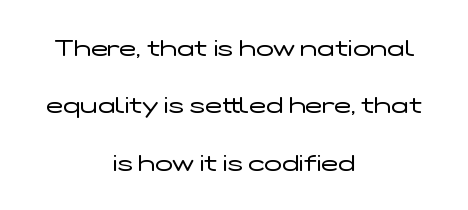
The image shows 23 px text type, upright; set centered, loose line spacing (2.49x), normal letter spacing, not underlined.
